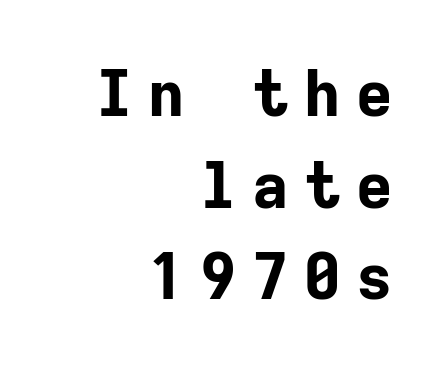
{"serif": "no", "italic": "no", "bold": "yes", "weight": "bold", "width": "normal", "stroke_contrast": "low", "x_height": "medium", "monospaced": "yes", "underline": "no", "align": "right", "line_spacing": "normal", "line_spacing_ratio": 1.43, "letter_spacing": "wide", "letter_spacing_em": 0.21, "glyph_px": 64}
